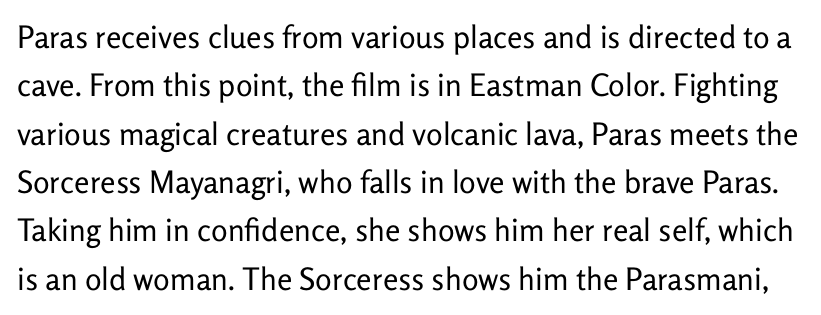
Q: Is the text bold? A: No.
Q: Is the text italic (slanted)? A: No, it is upright.
Q: Is the typeface a serif or a sans-serif typeface? A: Sans-serif.
Q: Is the text underlined? A: No.
Q: Is the spacing between letters normal or unusually wide? A: Normal.
Q: Is the spacing between lines tight, normal or loose? A: Normal.
Q: Width (condensed, normal, or wide)? A: Normal.
Q: Stroke contrast? A: Low.
Q: x-height? A: Medium.
Q: Monospaced? A: No.
